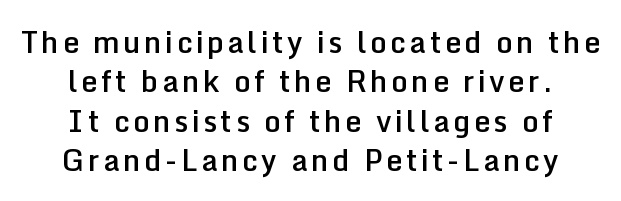
The passage shown is not underscored anywhere. Posture: upright roman. Each letter keeps its own natural width here, so spacing adapts to shape. Vertically, the passage feels balanced, rows spaced as you'd expect. Short and long lines alike share a common midpoint. The type family on display is of the sans-serif kind.
